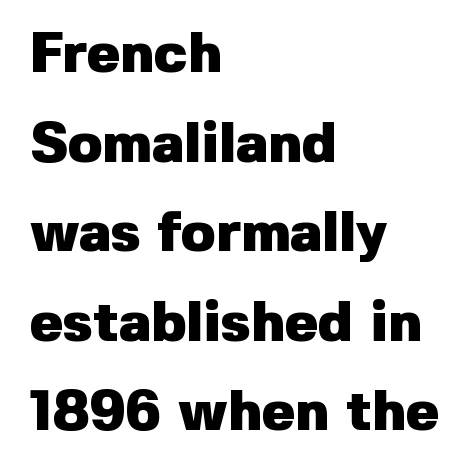
The image shows 56 px heavy sans-serif type, upright; set left-aligned, normal line spacing (1.6x), normal letter spacing, not underlined; low stroke contrast and a medium x-height.
